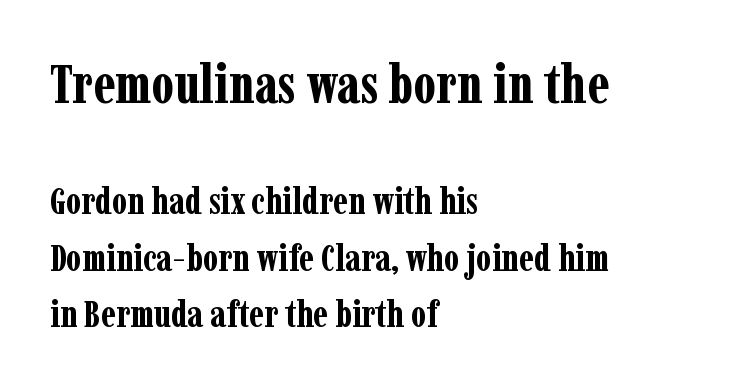
Spacing between characters is what you'd get straight out of the box. Strokes here are thick enough to call this a true bold. This layout puts the oversized block above and the modest block below. Look at the bottom of the vertical strokes: they flare into serifs here. The letters stand straight up with perfectly vertical stems. Each letter keeps its own natural width here, so spacing adapts to shape.
